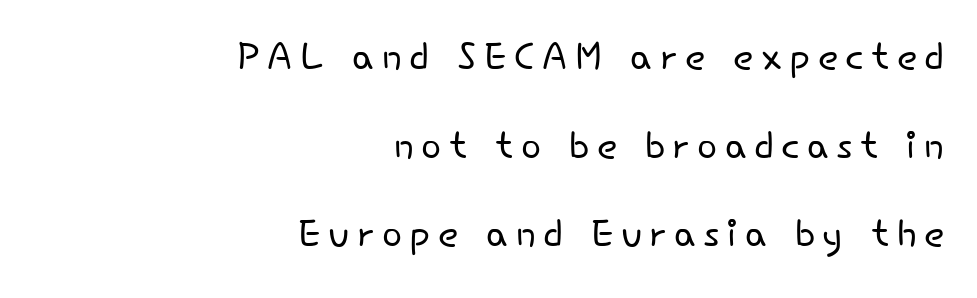
Q: Is the text bold? A: No.
Q: Is the text italic (slanted)? A: No, it is upright.
Q: Is the typeface a serif or a sans-serif typeface? A: Sans-serif.
Q: Is the text underlined? A: No.
Q: How is the paragraph aligned? A: Right-aligned.
Q: Is the spacing between lines tight, normal or loose? A: Normal.
Q: Width (condensed, normal, or wide)? A: Normal.
Q: Stroke contrast? A: Low.
Q: x-height? A: Small.
Q: Monospaced? A: No.
